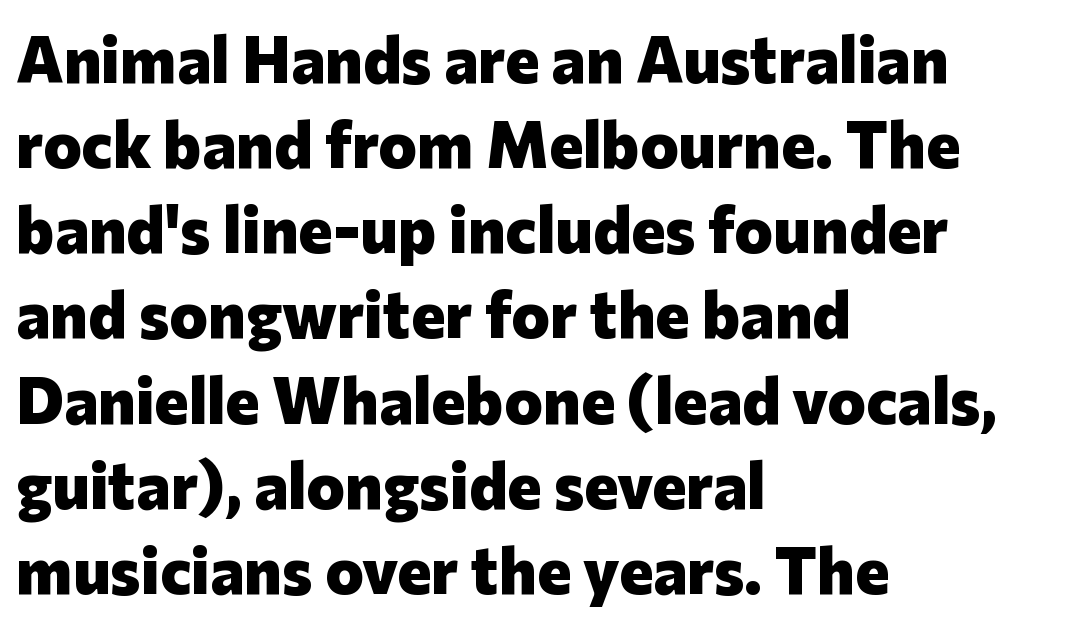
Q: Is the text bold? A: Yes.
Q: Is the text italic (slanted)? A: No, it is upright.
Q: Is the typeface a serif or a sans-serif typeface? A: Sans-serif.
Q: Is the text underlined? A: No.
Q: How is the paragraph aligned? A: Left-aligned.
Q: Is the spacing between letters normal or unusually wide? A: Normal.
Q: Is the spacing between lines tight, normal or loose? A: Normal.
Q: Width (condensed, normal, or wide)? A: Normal.
Q: Stroke contrast? A: Low.
Q: x-height? A: Medium.
Q: Monospaced? A: No.
